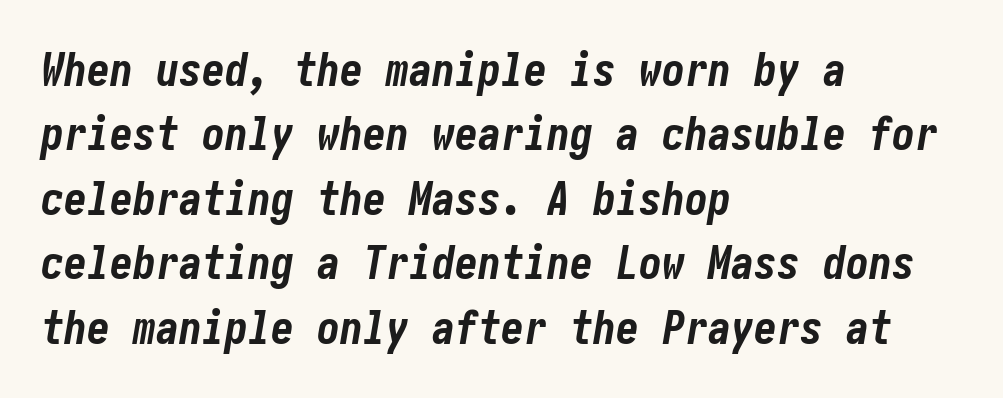
The image shows 46 px bold, condensed type, italic (leaning right); set left-aligned, normal line spacing (1.4x), normal letter spacing, not underlined; low stroke contrast and a medium x-height.
